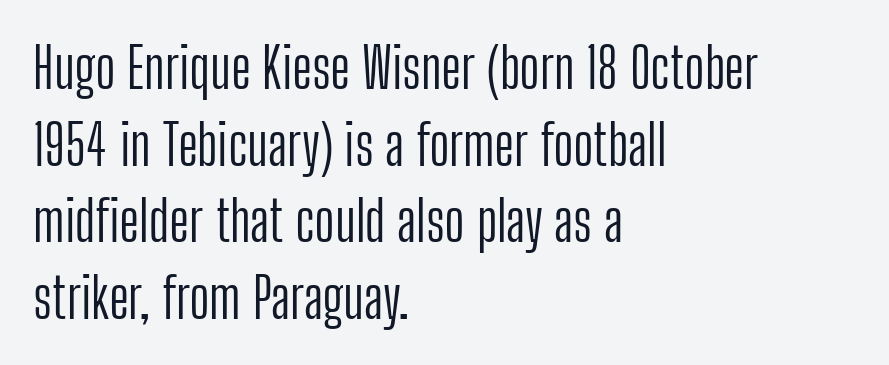
Q: Is the text bold? A: No.
Q: Is the text italic (slanted)? A: No, it is upright.
Q: Is the typeface a serif or a sans-serif typeface? A: Sans-serif.
Q: Is the text underlined? A: No.
Q: How is the paragraph aligned? A: Left-aligned.
Q: Is the spacing between letters normal or unusually wide? A: Normal.
Q: Is the spacing between lines tight, normal or loose? A: Normal.
Q: Width (condensed, normal, or wide)? A: Condensed.
Q: Stroke contrast? A: Low.
Q: x-height? A: Medium.
Q: Monospaced? A: No.
